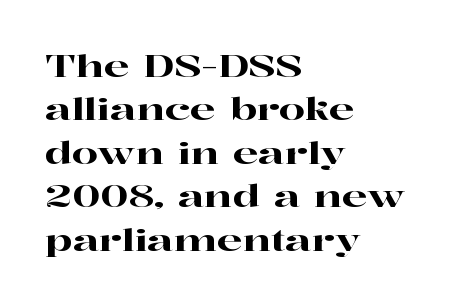
The image shows 30 px wide serif type, upright; set left-aligned, normal line spacing (1.45x), normal letter spacing, not underlined; high stroke contrast and a medium x-height.
